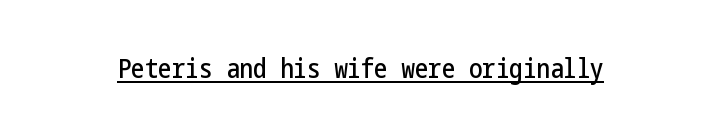
In terms of letterspacing, this is plain default setting. Ascenders rise straight up at ninety degrees. Underline: present.
